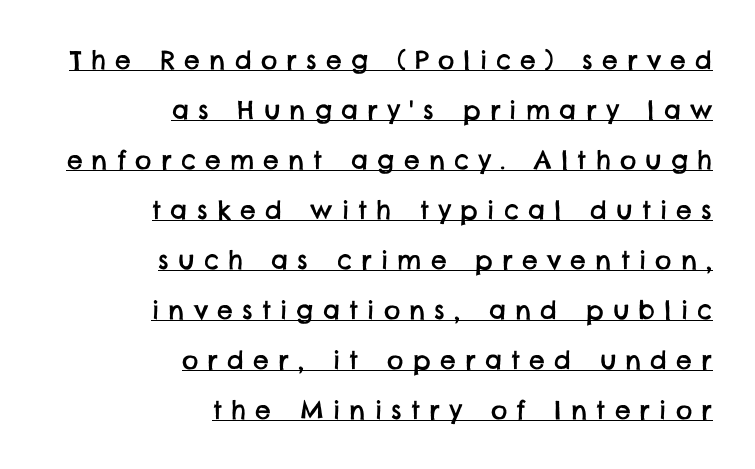
The compositor pushed each line to the right boundary. Students, note that the glyphs here are deliberately spaced far apart. The sample's only ornament is a line tracing under the words. The passage shown stacks its lines with a broad gap.
